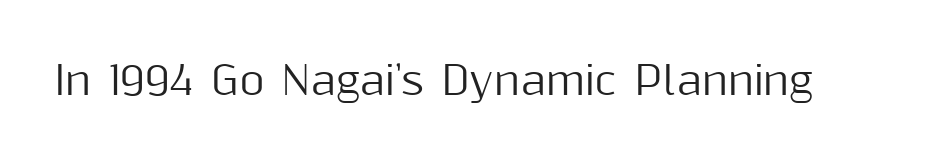
Q: Is the text italic (slanted)? A: No, it is upright.
Q: Is the typeface a serif or a sans-serif typeface? A: Sans-serif.
Q: Is the text underlined? A: No.
Q: Is the spacing between letters normal or unusually wide? A: Normal.
Q: Width (condensed, normal, or wide)? A: Normal.
Q: Stroke contrast? A: Medium.
Q: x-height? A: Medium.
Q: Monospaced? A: No.
